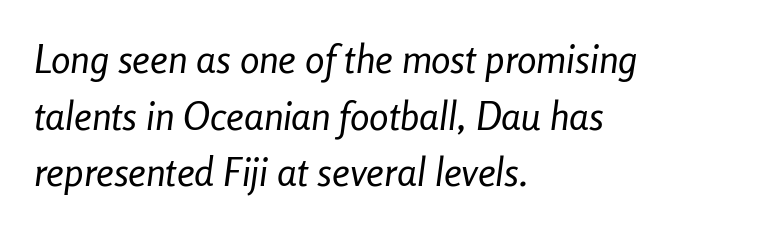
The lines in this sample share a left origin and differ only in where they stop. The letters advance in unequal steps, a hallmark of proportional type. Slant detected: the letters are inclined. The passage shown is not underscored anywhere. The passage shown stacks its lines at a standard gap. What stands out about the letter spacing? Nothing — it is the standard amount.
